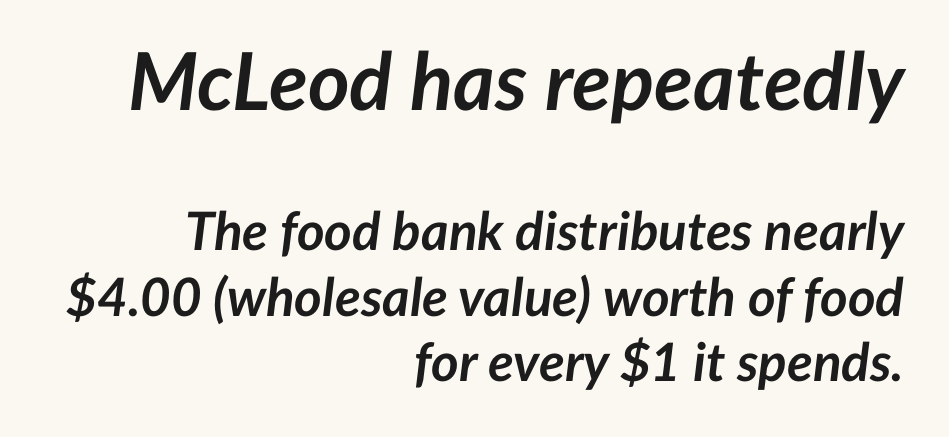
{"italic": "yes", "lean": "right", "slant_degrees": 7, "bold": "yes", "weight": "semibold", "width": "normal", "stroke_contrast": "low", "x_height": "medium", "monospaced": "no", "underline": "no", "align": "right", "line_spacing_ratio": 1.23, "letter_spacing": "normal", "letter_spacing_em": 0.0, "larger_block": "first", "size_ratio": 1.51, "glyph_px": 80}
